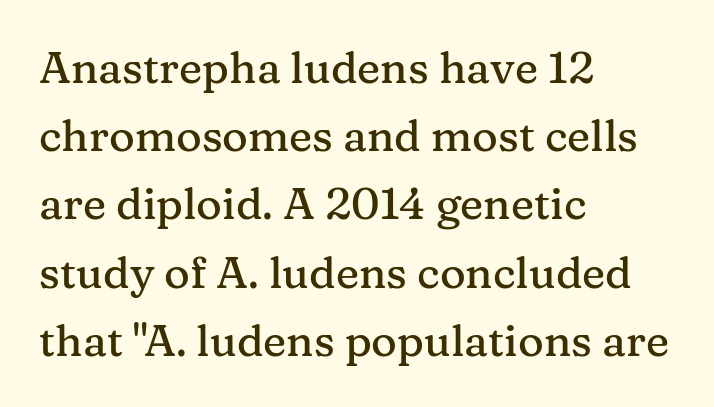
The image shows 44 px serif type, upright; set left-aligned, normal line spacing (1.55x), normal letter spacing, not underlined; medium stroke contrast and a medium x-height.
